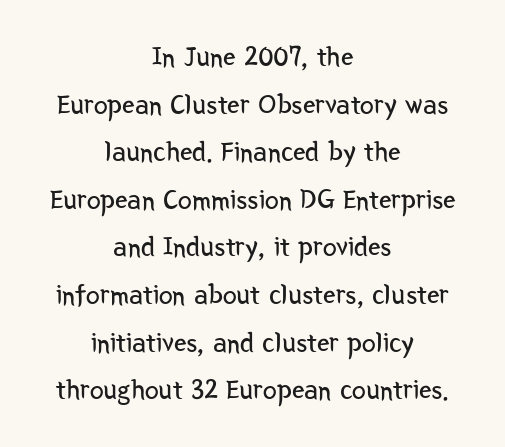
The image shows 28 px regular-weight, condensed sans-serif type, upright; set centered, normal line spacing (1.7x), normal letter spacing, not underlined; low stroke contrast and a medium x-height.
